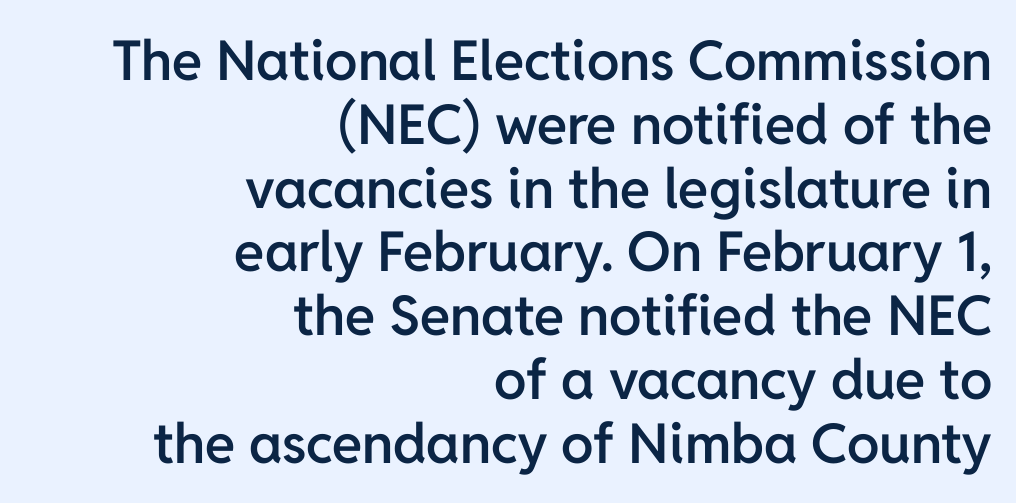
The image shows 55 px semibold sans-serif type, upright; set right-aligned, line spacing 1.16x, normal letter spacing, not underlined; low stroke contrast and a medium x-height.
